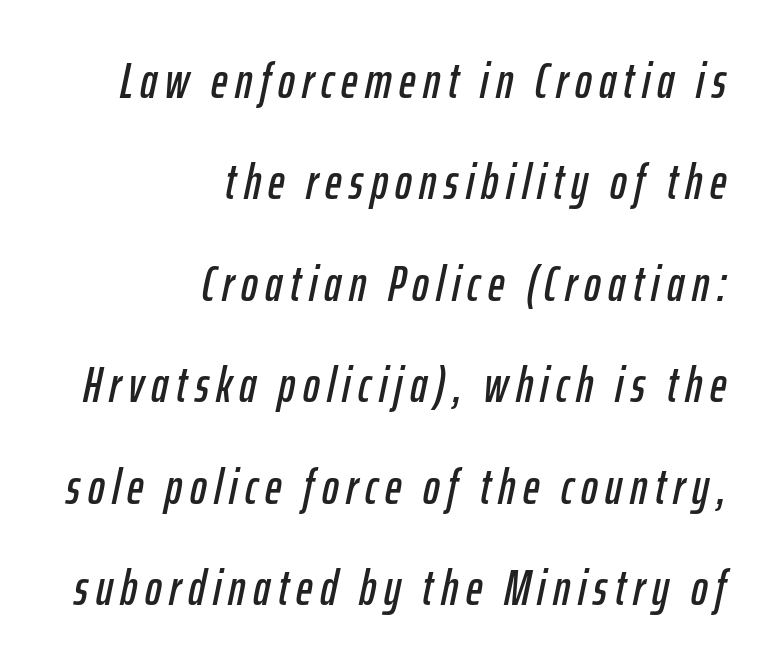
Q: Is the text italic (slanted)? A: Yes, it leans right by about 12 degrees.
Q: Is the text underlined? A: No.
Q: How is the paragraph aligned? A: Right-aligned.
Q: Is the spacing between lines tight, normal or loose? A: Loose.
Q: Width (condensed, normal, or wide)? A: Condensed.
Q: Stroke contrast? A: Low.
Q: x-height? A: Medium.
Q: Monospaced? A: No.
